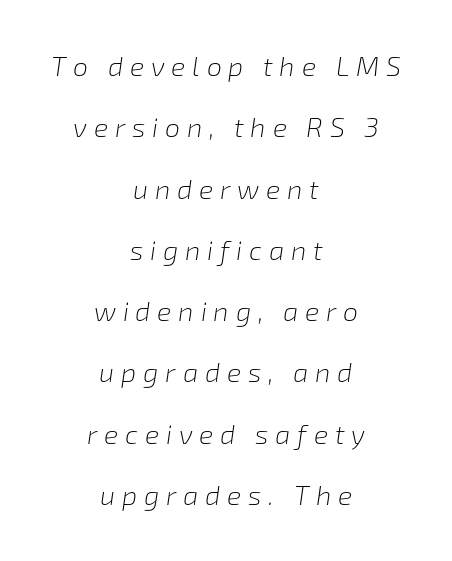
The setting favours the middle, as headings and verse often do. Quick note: italic. Honestly, the rows look like they've been pulled way apart. The weight tops out at a normal text grade. A clean baseline with only descenders dipping below it.
